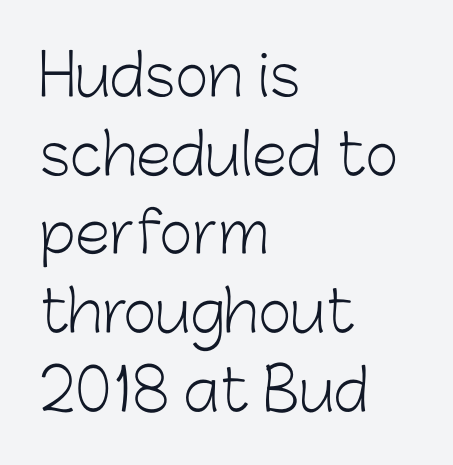
This sample has the flowing, uneven cadence of proportional lettering. The font's upright variant was chosen for this text. Characters follow at the spacing the type designer built in. Is the stroke heavy? The answer is a plain regular-or-lighter. The passage shown is typeset with a sans-serif family. Underline: absent.
